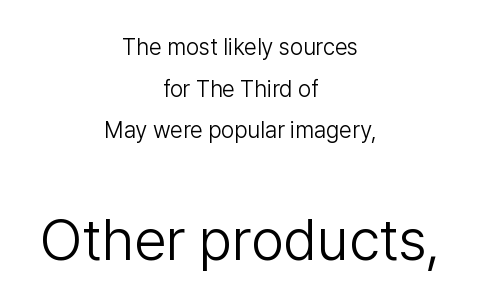
The image shows 58 px light sans-serif type, upright; set centered, line spacing 1.81x, normal letter spacing, not underlined; the second (bottom) block is 2.52x larger; low stroke contrast and a medium x-height.
